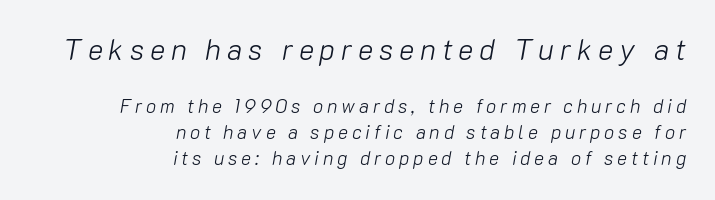
{"italic": "yes", "lean": "right", "slant_degrees": 10, "bold": "no", "weight": "light", "width": "normal", "stroke_contrast": "low", "x_height": "medium", "monospaced": "no", "underline": "no", "align": "right", "line_spacing": "normal", "line_spacing_ratio": 1.39, "letter_spacing": "wide", "letter_spacing_em": 0.2, "larger_block": "first", "size_ratio": 1.53, "glyph_px": 29}
